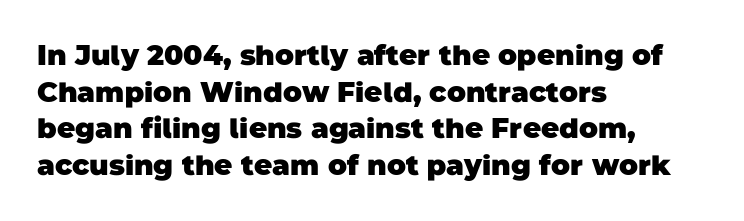
There is no visible air inserted between adjacent glyphs. A typesetter would label this face a sans. If you drew a ruler down the left edge, every line would touch it. What's the leading like? Ordinary, nothing unusual. How heavy is the stroke? Heavy — this is a bold. A clean baseline with only descenders dipping below it.
